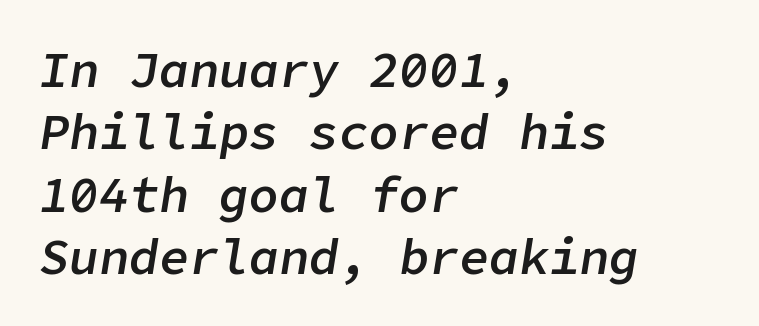
No word sits above an underline. Is the block centered? No — it sits flush against the left margin. Line spacing here is normal. As a designer I'd log this as weight 600, semibold. Caption: standard tracking, unaltered. Rendered with sloped, italic letterforms.
